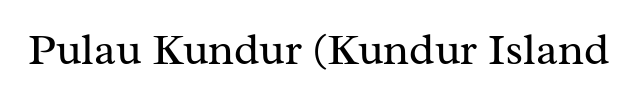
Q: Is the text bold? A: No.
Q: Is the text italic (slanted)? A: No, it is upright.
Q: Is the typeface a serif or a sans-serif typeface? A: Serif.
Q: Is the text underlined? A: No.
Q: Is the spacing between letters normal or unusually wide? A: Normal.
Q: Width (condensed, normal, or wide)? A: Normal.
Q: Stroke contrast? A: Medium.
Q: x-height? A: Medium.
Q: Monospaced? A: No.
